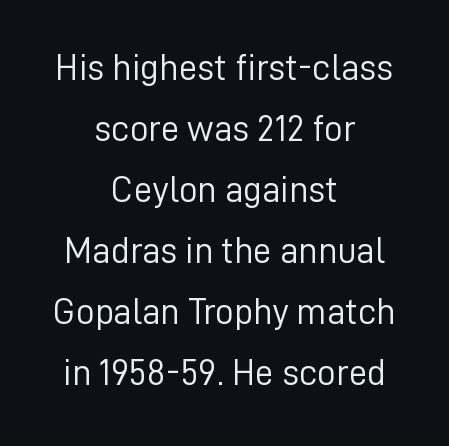
The image shows 37 px light sans-serif type, upright; set centered, normal line spacing (1.65x), normal letter spacing, not underlined; low stroke contrast and a medium x-height.
